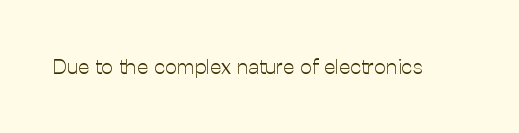
The passage shown is not underscored anywhere. The font's upright variant was chosen for this text. Stems here are at most as thick as an everyday book face. Observe the ordinary spacing: letters are neighbours, not strangers.
